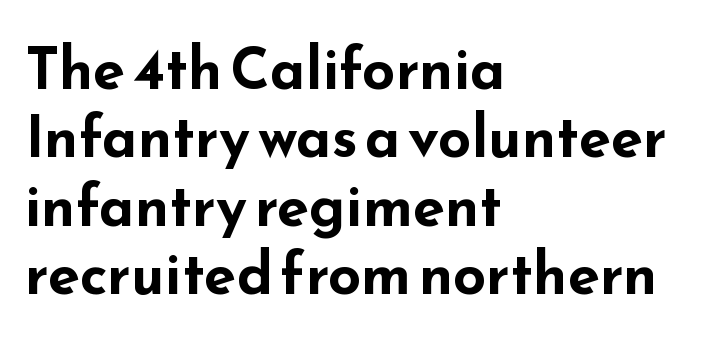
The image shows 58 px bold, wide sans-serif type, upright; set left-aligned, line spacing 1.18x, normal letter spacing, not underlined; low stroke contrast and a small x-height.
